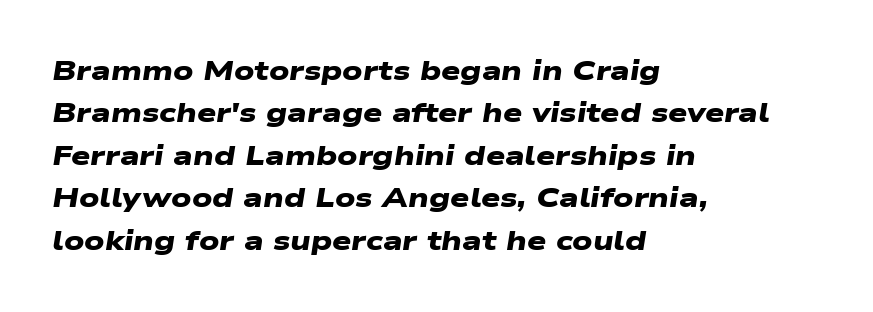
The image shows 27 px bold type; set left-aligned, normal line spacing (1.57x), normal letter spacing, not underlined.
